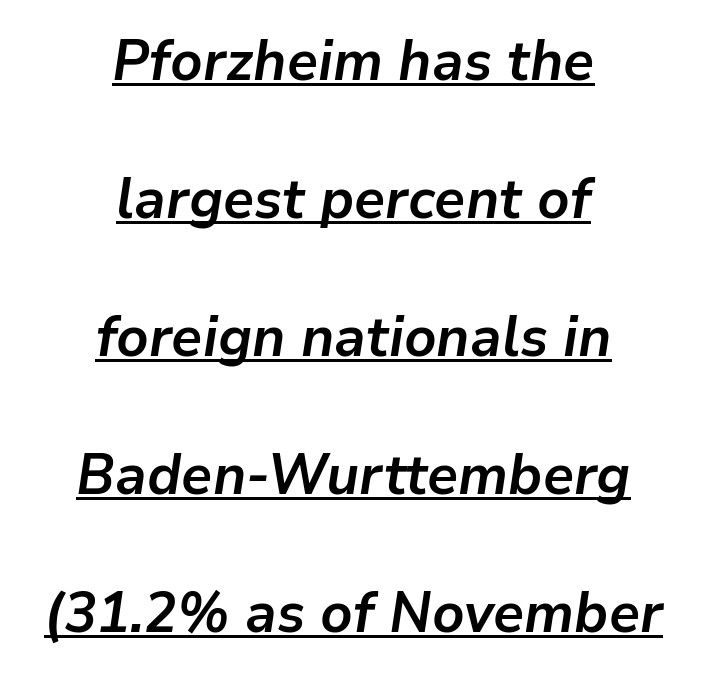
{"italic": "yes", "lean": "right", "slant_degrees": 9, "bold": "yes", "weight": "semibold", "width": "normal", "stroke_contrast": "low", "x_height": "medium", "monospaced": "no", "underline": "yes", "align": "center", "line_spacing": "loose", "line_spacing_ratio": 2.42, "letter_spacing": "normal", "letter_spacing_em": 0.0, "glyph_px": 57}
